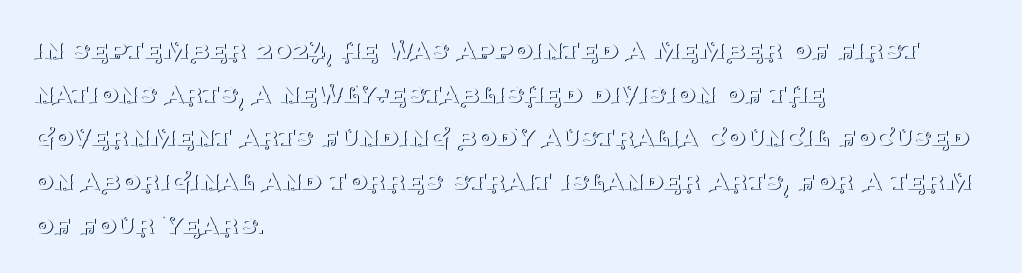
Italic: no, the glyphs are upright roman. The ragged edge is on the right, which tells us the setting is flush left. Students, observe: this is what conventionally led text looks like. Lines of text with bare space underneath. What stands out about the letter spacing? Nothing — it is the standard amount.
